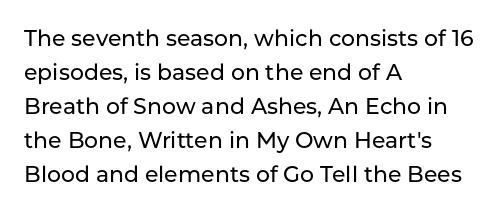
Q: Is the text italic (slanted)? A: No, it is upright.
Q: Is the text underlined? A: No.
Q: How is the paragraph aligned? A: Left-aligned.
Q: Is the spacing between letters normal or unusually wide? A: Normal.
Q: Is the spacing between lines tight, normal or loose? A: Normal.
